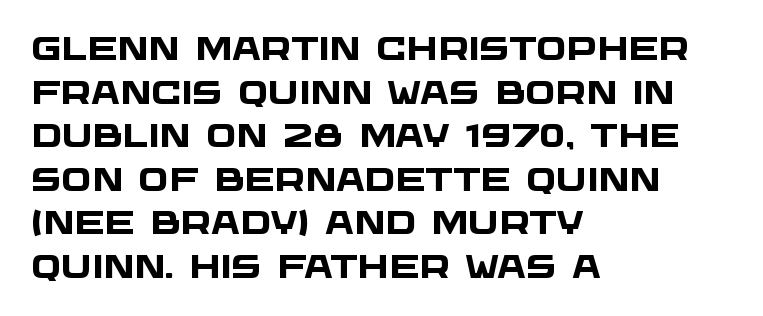
A dark, heavy texture on the line: the type is bold. Varying glyph widths throughout — classic text-font behaviour. Inter-character spacing is left at the font's built-in metrics. Each new line begins a customary step beneath the previous one. A clean baseline with only descenders dipping below it.
